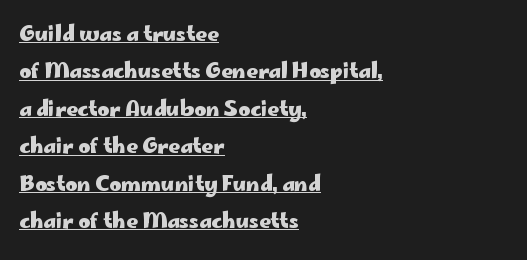
Q: Is the text bold? A: Yes.
Q: Is the text italic (slanted)? A: No, it is upright.
Q: Is the text underlined? A: Yes.
Q: How is the paragraph aligned? A: Left-aligned.
Q: Is the spacing between letters normal or unusually wide? A: Normal.
